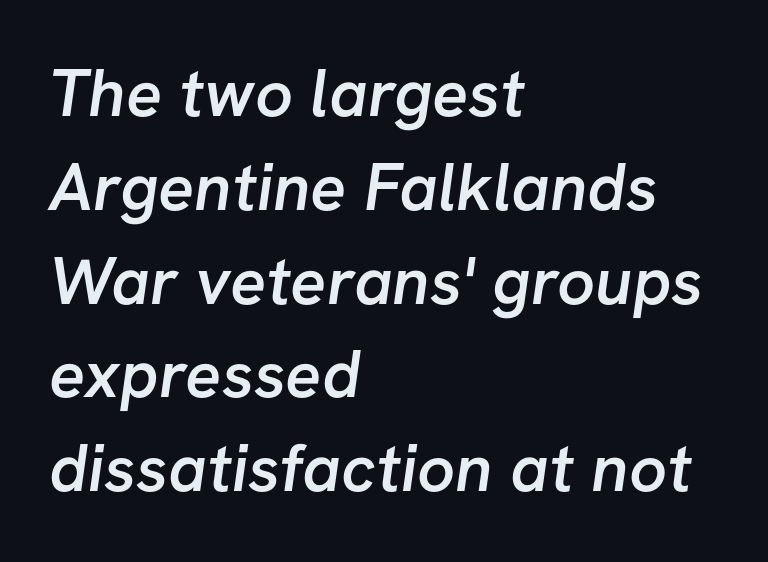
Q: Is the text bold? A: Semi-bold.
Q: Is the typeface a serif or a sans-serif typeface? A: Sans-serif.
Q: Is the text underlined? A: No.
Q: How is the paragraph aligned? A: Left-aligned.
Q: Is the spacing between letters normal or unusually wide? A: Normal.
Q: Is the spacing between lines tight, normal or loose? A: Normal.
Q: Width (condensed, normal, or wide)? A: Normal.
Q: Stroke contrast? A: Low.
Q: x-height? A: Medium.
Q: Monospaced? A: No.
